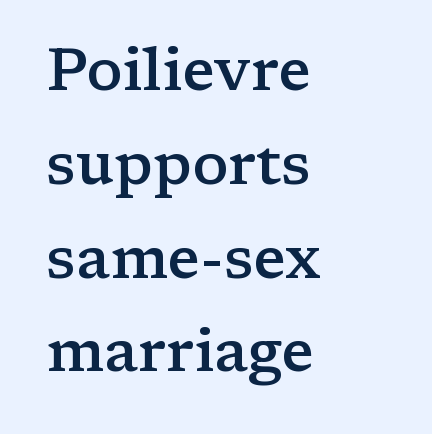
The image shows 59 px semibold, wide serif type, upright; set left-aligned, normal line spacing (1.59x), normal letter spacing, not underlined; low stroke contrast and a medium x-height.
